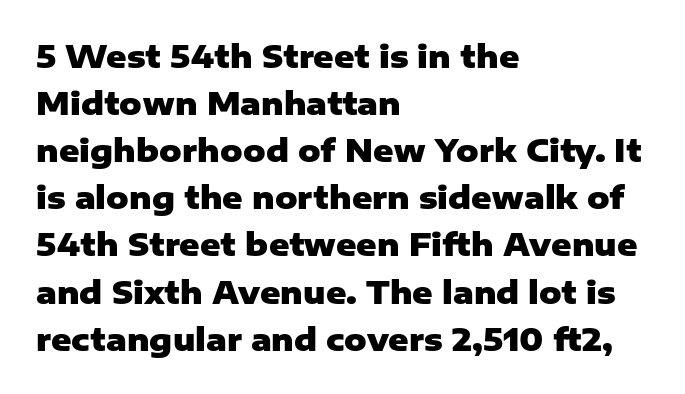
The image shows 31 px heavy sans-serif type, upright; set left-aligned, normal line spacing (1.52x), normal letter spacing, not underlined; low stroke contrast and a medium x-height.
